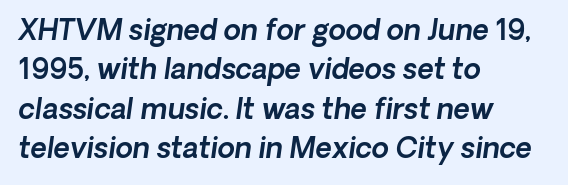
The image shows 28 px sans-serif type; set left-aligned, normal line spacing (1.41x), normal letter spacing, not underlined; a medium x-height.
